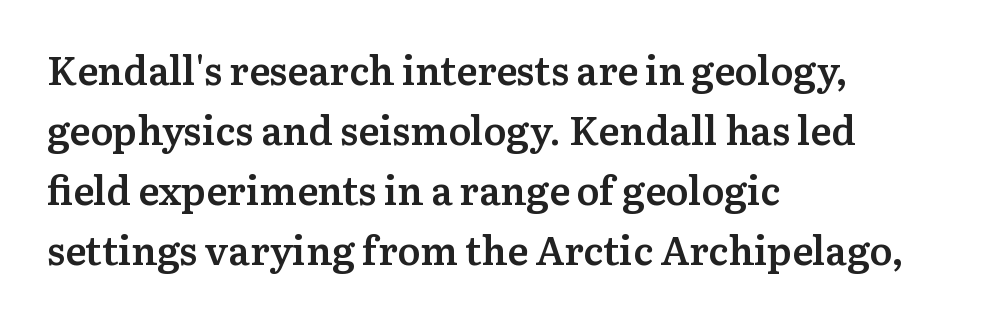
Q: Is the text bold? A: Semi-bold.
Q: Is the text italic (slanted)? A: No, it is upright.
Q: Is the typeface a serif or a sans-serif typeface? A: Serif.
Q: Is the text underlined? A: No.
Q: How is the paragraph aligned? A: Left-aligned.
Q: Is the spacing between letters normal or unusually wide? A: Normal.
Q: Is the spacing between lines tight, normal or loose? A: Normal.
Q: Width (condensed, normal, or wide)? A: Normal.
Q: Stroke contrast? A: Medium.
Q: x-height? A: Medium.
Q: Monospaced? A: No.
